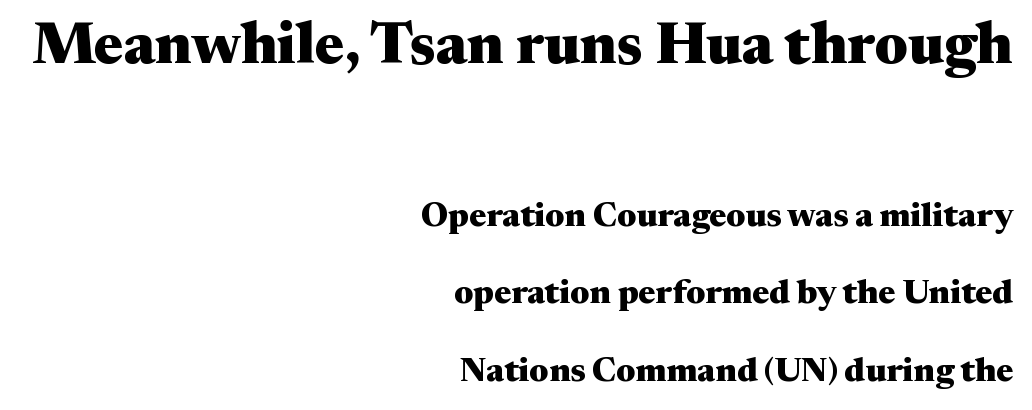
{"serif": "yes", "italic": "no", "bold": "yes", "weight": "heavy", "width": "wide", "stroke_contrast": "medium", "x_height": "medium", "monospaced": "no", "underline": "no", "align": "right", "line_spacing": "loose", "line_spacing_ratio": 2.28, "letter_spacing": "normal", "letter_spacing_em": 0.0, "larger_block": "first", "size_ratio": 1.74, "glyph_px": 59}
